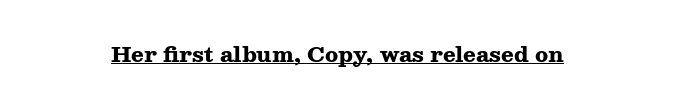
The font is running at its bold setting. This sample uses an upright cut, with every glyph sitting square on the baseline. Neither beginnings nor endings align; midpoints do. Compared with typical body copy, the letter spacing here is the same. Compared with undecorated copy, this sample adds a rule below the words.
